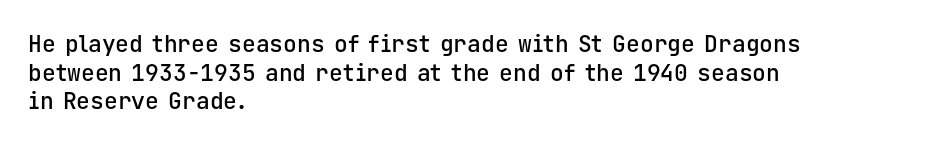
The specimen omits any rule beneath the text block's lines. The type sits square on the baseline with zero lean. This block has exactly the height ordinary leading produces. Does extra space separate the letters? No, they use regular spacing.
